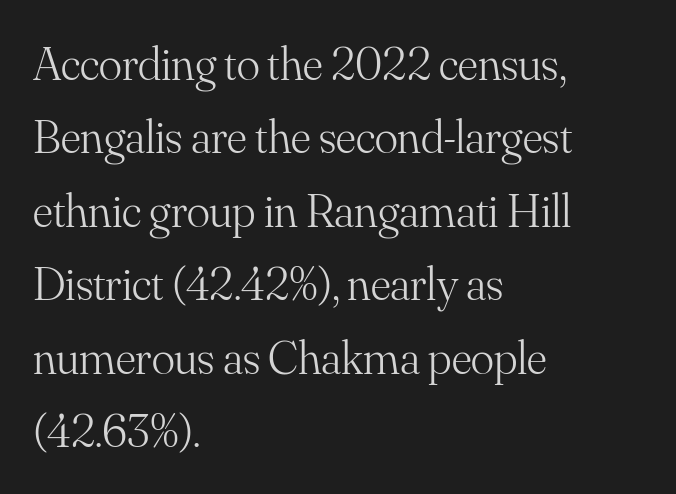
The image shows 48 px light serif type, upright; set left-aligned, normal line spacing (1.53x), normal letter spacing, not underlined; medium stroke contrast and a small x-height.
